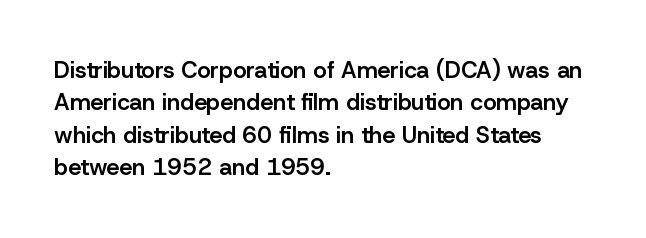
The image shows 23 px text type, upright; set left-aligned, normal line spacing (1.41x), normal letter spacing, not underlined.
